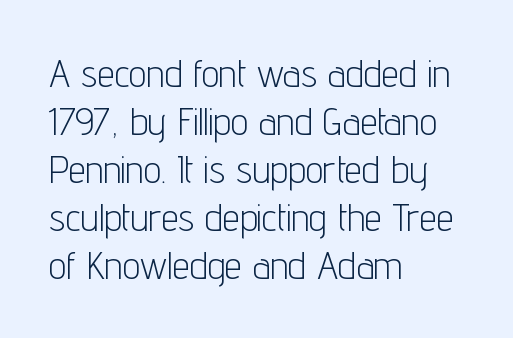
Bare-footed words on every line. A roman cut, with each character standing at attention. Examine the stroke ends and you'll find no serifs. One-word summary of the alignment: left. Do the characters align in a grid? No, the font is proportional. Compared with a typical body face, this is equally light or lighter still.
